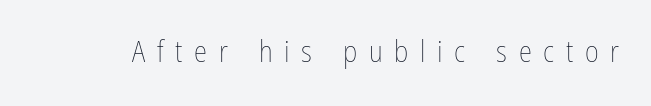
The image shows 30 px thin, condensed type, upright; set unusually wide letter spacing (+0.39 em), not underlined; low stroke contrast and a medium x-height.
